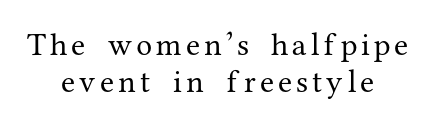
{"serif": "yes", "italic": "no", "bold": "no", "weight": "regular", "width": "normal", "stroke_contrast": "medium", "x_height": "medium", "monospaced": "no", "underline": "no", "align": "center", "line_spacing_ratio": 1.17, "glyph_px": 32}
